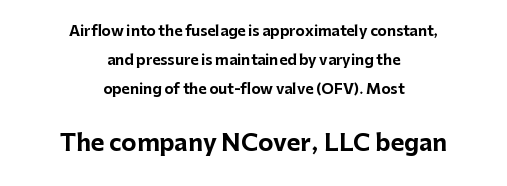
Q: Is the text bold? A: Yes.
Q: Is the text italic (slanted)? A: No, it is upright.
Q: Is the text underlined? A: No.
Q: How is the paragraph aligned? A: Centered.
Q: Is the spacing between letters normal or unusually wide? A: Normal.
Q: Is the spacing between lines tight, normal or loose? A: Loose.
Q: Which block of text is set in a larger size, the first (top) or the second (bottom)? A: The second (bottom) one.
